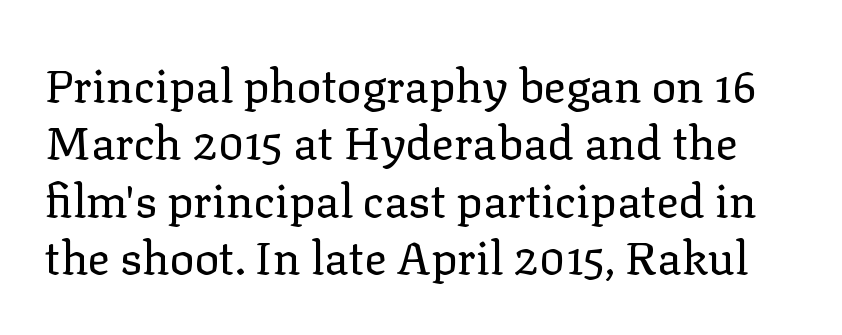
{"serif": "yes", "italic": "no", "bold": "no", "weight": "regular", "width": "normal", "stroke_contrast": "low", "x_height": "medium", "monospaced": "no", "underline": "no", "line_spacing": "normal", "line_spacing_ratio": 1.25, "letter_spacing": "normal", "letter_spacing_em": 0.0, "glyph_px": 46}
